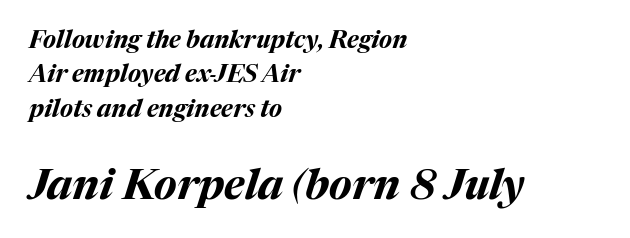
Q: Is the text bold? A: Yes.
Q: Is the text italic (slanted)? A: Yes, it leans right by about 17 degrees.
Q: Is the text underlined? A: No.
Q: How is the paragraph aligned? A: Left-aligned.
Q: Is the spacing between letters normal or unusually wide? A: Normal.
Q: Is the spacing between lines tight, normal or loose? A: Normal.
Q: Which block of text is set in a larger size, the first (top) or the second (bottom)? A: The second (bottom) one.
Q: Width (condensed, normal, or wide)? A: Normal.
Q: Stroke contrast? A: Medium.
Q: x-height? A: Medium.
Q: Monospaced? A: No.
